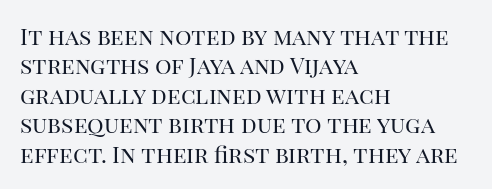
It's the straight-up-and-down kind of type. The face used here is rendered with its standard letterfit. The setting favours the left margin, as ordinary paragraphs usually do. This is not heavy type; no bold has been used. Interline gaps are of average width in this sample.
